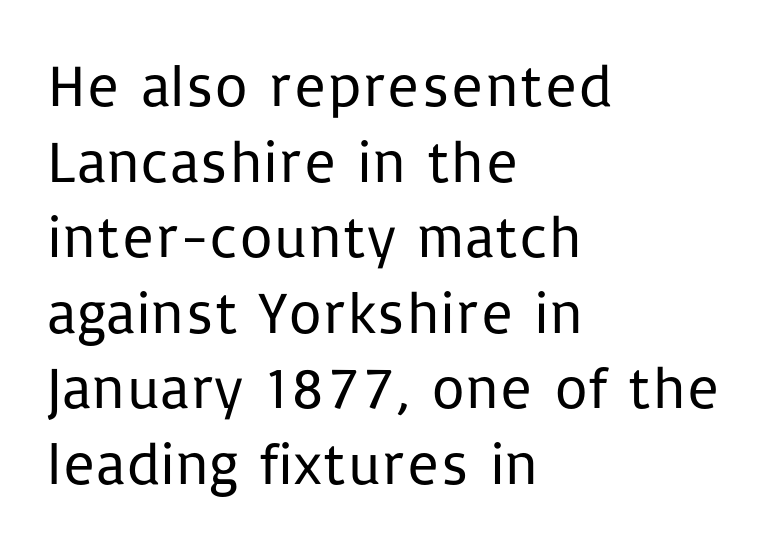
{"serif": "no", "italic": "no", "bold": "no", "weight": "regular", "width": "normal", "stroke_contrast": "low", "x_height": "medium", "monospaced": "no", "underline": "no", "align": "left", "line_spacing": "normal", "line_spacing_ratio": 1.28, "letter_spacing": "normal", "letter_spacing_em": 0.0, "glyph_px": 59}
